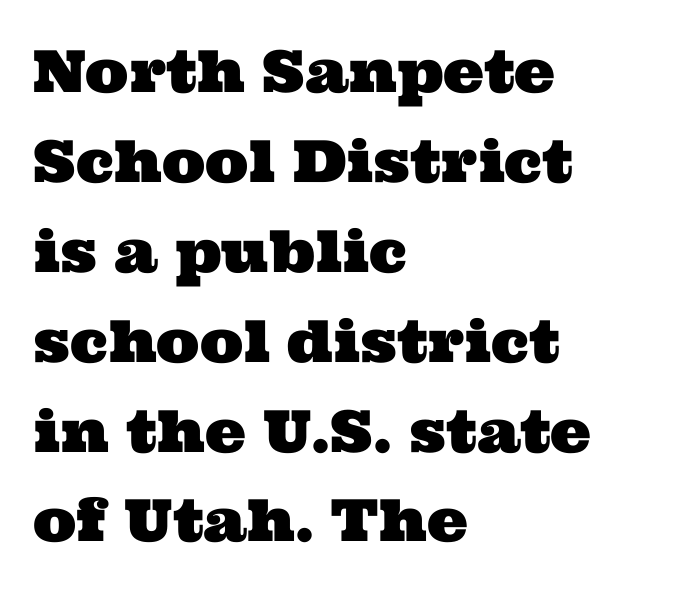
{"serif": "yes", "width": "wide", "stroke_contrast": "medium", "x_height": "medium", "monospaced": "no", "underline": "no", "align": "left", "line_spacing": "normal", "line_spacing_ratio": 1.55, "letter_spacing": "normal", "letter_spacing_em": 0.0, "glyph_px": 58}
